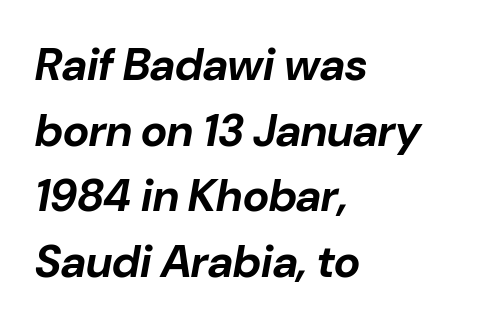
Line beginnings align vertically; line endings do not. Is the type slanted? Yes — the strokes lean at a clear angle. Tracking value appears to be zero — textbook default spacing. Quick note: underline off. The face used here is proportionally spaced, like ordinary book or web type. Successive baselines arrive at the customary interval.
